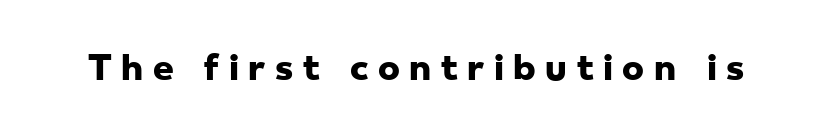
Observe the wide spacing: letters keep a clear distance from each other. Nope, no serifs anywhere on these letters. The face used here is proportionally spaced, like ordinary book or web type. Emphasis by weight is at full strength: bold. Check under the words: just untouched page.
